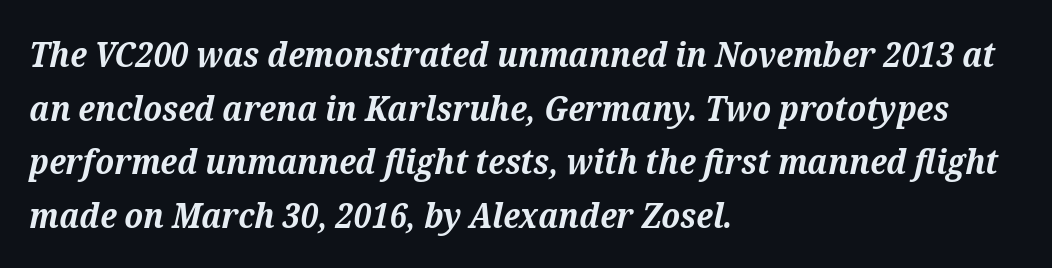
Is the type slanted? Yes — the strokes lean at a clear angle. Check the space under the baseline: it is left empty. Line starts are locked; line ends wander. Do the characters align in a grid? No, the font is proportional. The block of text has a typical density, with ordinary space between rows.
